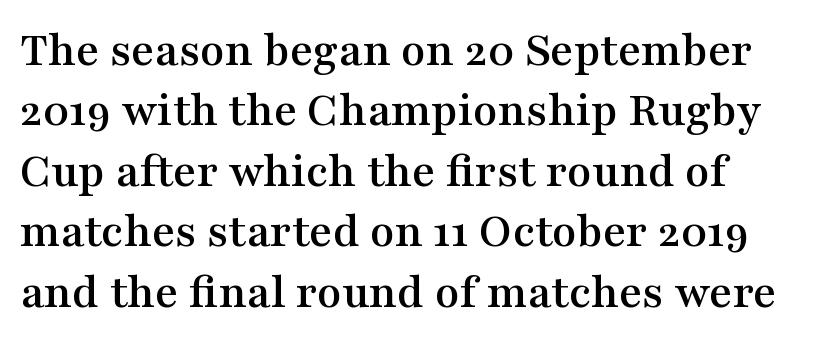
Q: Is the text italic (slanted)? A: No, it is upright.
Q: Is the typeface a serif or a sans-serif typeface? A: Serif.
Q: Is the text underlined? A: No.
Q: How is the paragraph aligned? A: Left-aligned.
Q: Is the spacing between letters normal or unusually wide? A: Normal.
Q: Width (condensed, normal, or wide)? A: Wide.
Q: Stroke contrast? A: Medium.
Q: x-height? A: Medium.
Q: Monospaced? A: No.
